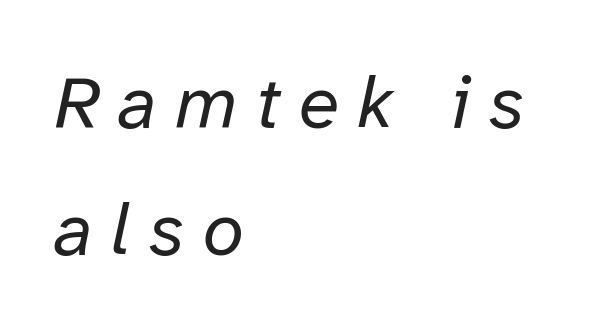
The image shows 74 px regular-weight type, italic (leaning right); set left-aligned, line spacing 1.72x, unusually wide letter spacing (+0.25 em), not underlined; low stroke contrast and a medium x-height.
